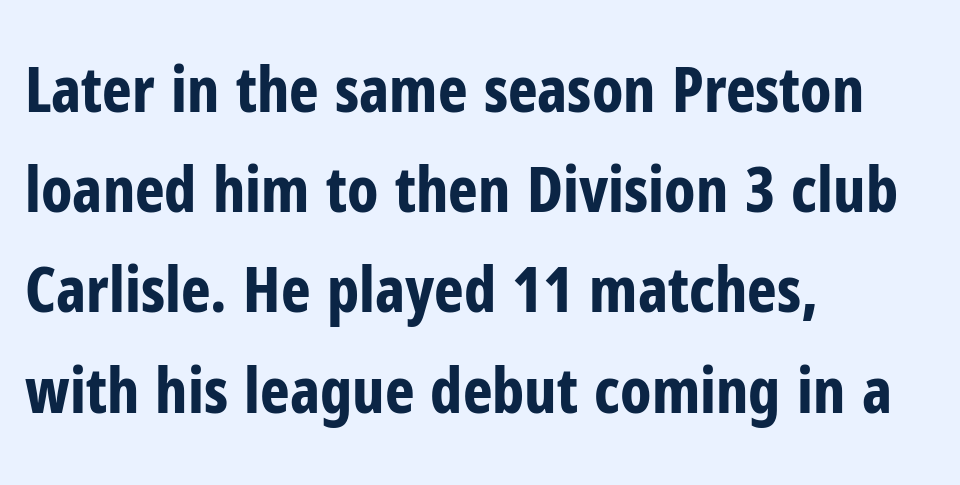
{"serif": "no", "italic": "no", "bold": "yes", "weight": "bold", "width": "condensed", "stroke_contrast": "low", "x_height": "medium", "monospaced": "no", "underline": "no", "align": "left", "line_spacing": "normal", "line_spacing_ratio": 1.59, "letter_spacing": "normal", "letter_spacing_em": 0.0, "glyph_px": 63}
